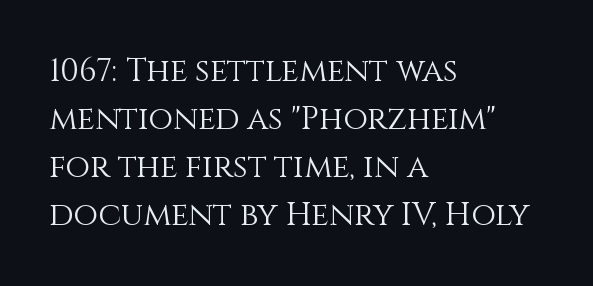
Q: Is the text bold? A: No.
Q: Is the text italic (slanted)? A: No, it is upright.
Q: Is the text underlined? A: No.
Q: How is the paragraph aligned? A: Left-aligned.
Q: Is the spacing between letters normal or unusually wide? A: Normal.
Q: Is the spacing between lines tight, normal or loose? A: Normal.
Q: Width (condensed, normal, or wide)? A: Normal.
Q: Stroke contrast? A: Medium.
Q: x-height? A: Large.
Q: Monospaced? A: No.
